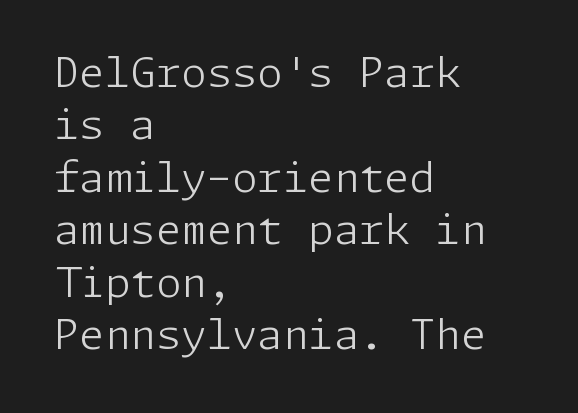
Caption: multi-line text, flush left, ragged right. Lines of text with bare space underneath. The font's upright variant was chosen for this text. This reads as an unemphasized weight, regular at the heaviest. Interline gaps are of average width in this sample. Compared with typical body copy, the letter spacing here is the same.
